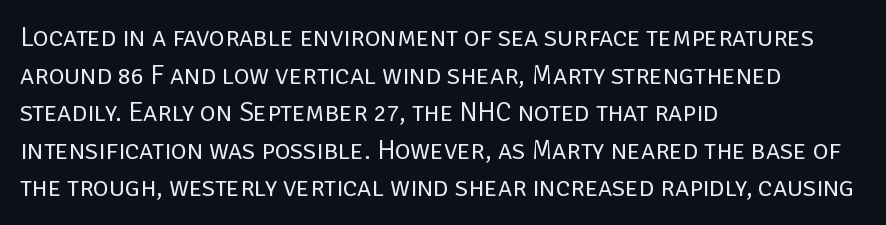
Notice how the stems are strictly vertical — no italics here. A bare baseline throughout the passage. Inter-character spacing is left at the font's built-in metrics. Vertical spacing — default. The ragged edge is on the right, which tells us the setting is flush left. The font sits on the lighter half of the weight spectrum, regular included.
